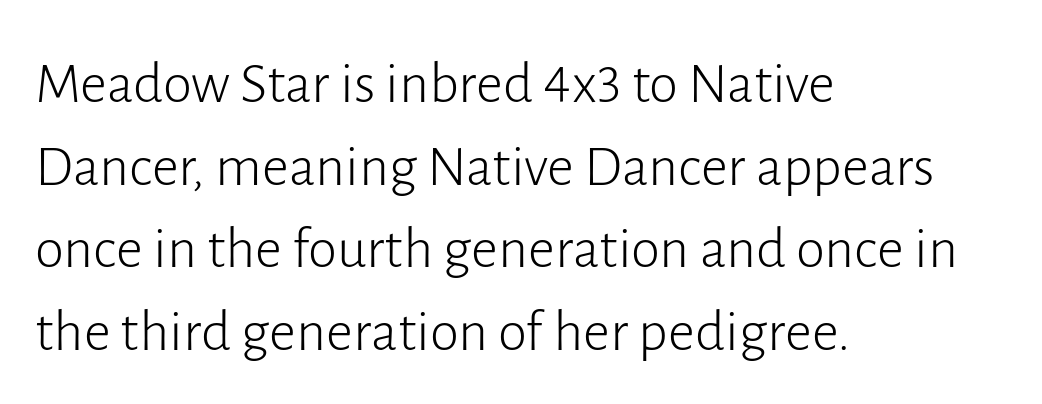
Q: Is the text bold? A: No.
Q: Is the text italic (slanted)? A: No, it is upright.
Q: Is the typeface a serif or a sans-serif typeface? A: Sans-serif.
Q: Is the text underlined? A: No.
Q: How is the paragraph aligned? A: Left-aligned.
Q: Is the spacing between letters normal or unusually wide? A: Normal.
Q: Is the spacing between lines tight, normal or loose? A: Normal.
Q: Width (condensed, normal, or wide)? A: Normal.
Q: Stroke contrast? A: Low.
Q: x-height? A: Medium.
Q: Monospaced? A: No.
